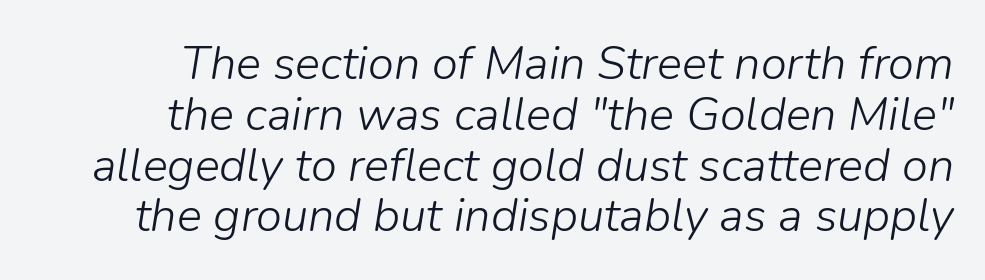
Bold? No — there's no thickening of the strokes. Descenders are the only things crossing below the line. Very little white space separates one row of letters from the next. The whole block is typeset with a tilt. Here the designer chose a conventional face with non-uniform glyph widths. Glyph-to-glyph distance matches everyday printed text.
